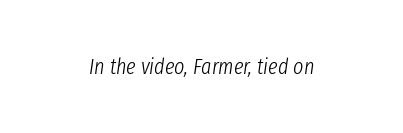
{"italic": "yes", "lean": "right", "slant_degrees": 8, "bold": "no", "underline": "no", "letter_spacing": "normal", "letter_spacing_em": 0.0, "glyph_px": 22}
